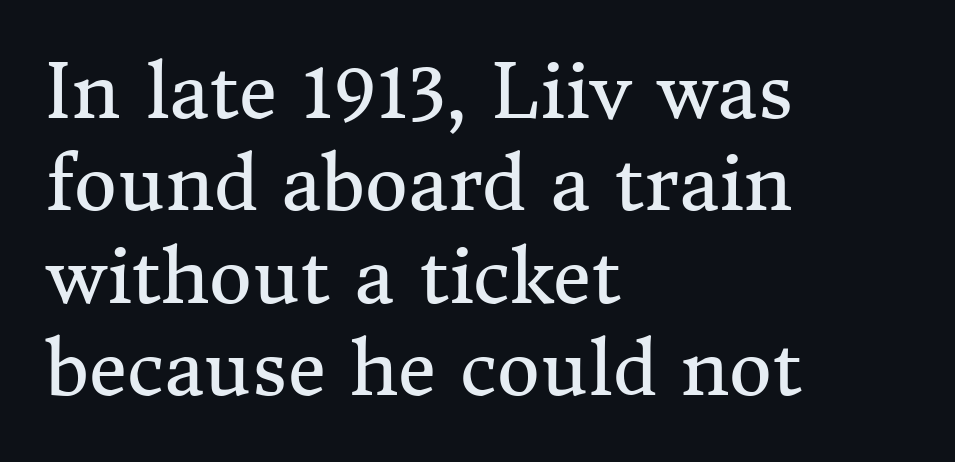
{"serif": "yes", "italic": "no", "bold": "no", "weight": "regular", "width": "normal", "stroke_contrast": "medium", "x_height": "medium", "monospaced": "no", "underline": "no", "align": "left", "line_spacing": "normal", "line_spacing_ratio": 1.25, "letter_spacing": "normal", "letter_spacing_em": 0.0, "glyph_px": 74}
